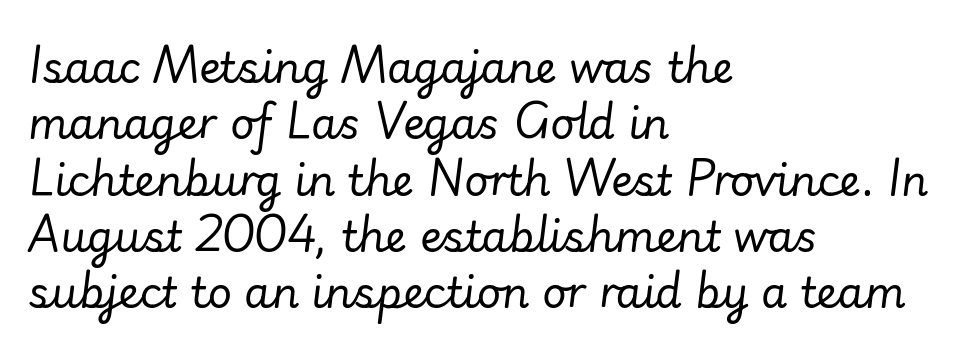
Q: Is the text bold? A: No.
Q: Is the text italic (slanted)? A: Yes, it leans right by about 7 degrees.
Q: Is the text underlined? A: No.
Q: How is the paragraph aligned? A: Left-aligned.
Q: Is the spacing between letters normal or unusually wide? A: Normal.
Q: Is the spacing between lines tight, normal or loose? A: Normal.
Q: Width (condensed, normal, or wide)? A: Normal.
Q: Stroke contrast? A: Low.
Q: x-height? A: Small.
Q: Monospaced? A: No.
